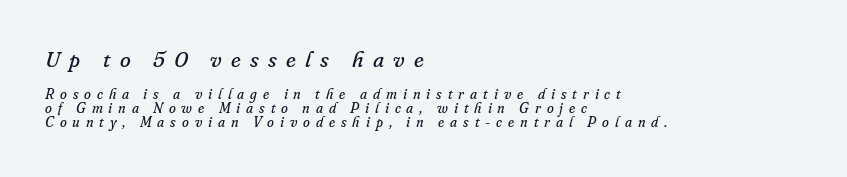
Q: Is the text bold? A: No.
Q: Is the text italic (slanted)? A: Yes, it leans right by about 16 degrees.
Q: Is the text underlined? A: No.
Q: How is the paragraph aligned? A: Left-aligned.
Q: Is the spacing between letters normal or unusually wide? A: Unusually wide.
Q: Is the spacing between lines tight, normal or loose? A: Tight.
Q: Which block of text is set in a larger size, the first (top) or the second (bottom)? A: The first (top) one.
